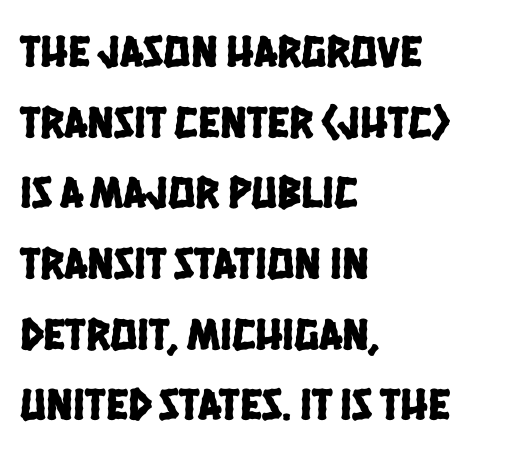
Q: Is the typeface a serif or a sans-serif typeface? A: Sans-serif.
Q: Is the text underlined? A: No.
Q: How is the paragraph aligned? A: Left-aligned.
Q: Is the spacing between letters normal or unusually wide? A: Normal.
Q: Is the spacing between lines tight, normal or loose? A: Normal.
Q: Width (condensed, normal, or wide)? A: Condensed.
Q: Stroke contrast? A: Low.
Q: x-height? A: Large.
Q: Monospaced? A: No.
